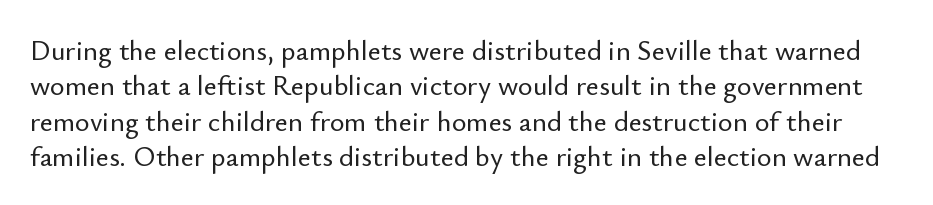
Summary of vertical rhythm: regular, with standard interline spacing. Every stem runs plumb, perpendicular to the baseline. Here the designer chose a conventional face with non-uniform glyph widths. Honestly, the letter spacing is just normal — you wouldn't notice it. Check the space under the baseline: it is left empty. Observe the absence of serifs on each vertical stroke in this sample.
